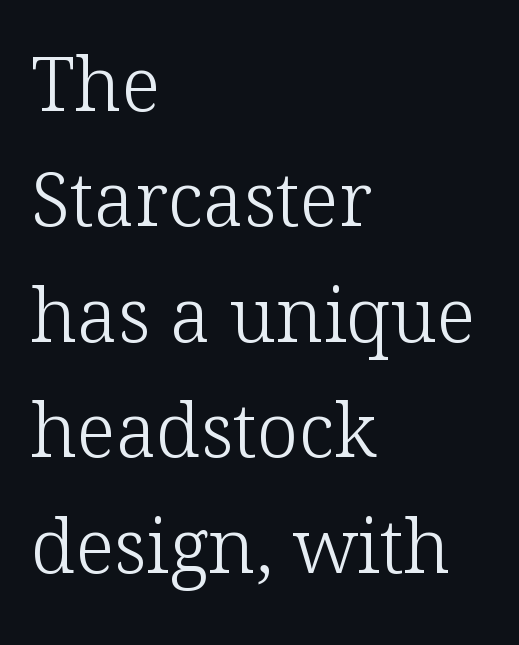
Q: Is the text bold? A: No.
Q: Is the text italic (slanted)? A: No, it is upright.
Q: Is the typeface a serif or a sans-serif typeface? A: Serif.
Q: Is the text underlined? A: No.
Q: How is the paragraph aligned? A: Left-aligned.
Q: Is the spacing between letters normal or unusually wide? A: Normal.
Q: Is the spacing between lines tight, normal or loose? A: Normal.
Q: Width (condensed, normal, or wide)? A: Normal.
Q: Stroke contrast? A: Low.
Q: x-height? A: Medium.
Q: Monospaced? A: No.
